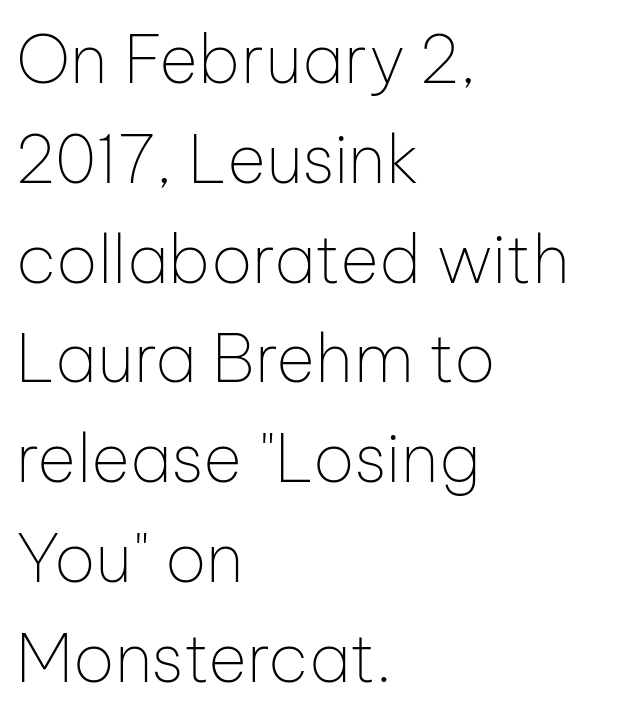
{"serif": "no", "italic": "no", "bold": "no", "weight": "thin", "width": "normal", "stroke_contrast": "low", "x_height": "medium", "monospaced": "no", "underline": "no", "align": "left", "line_spacing": "normal", "line_spacing_ratio": 1.49, "letter_spacing": "normal", "letter_spacing_em": 0.0, "glyph_px": 67}
